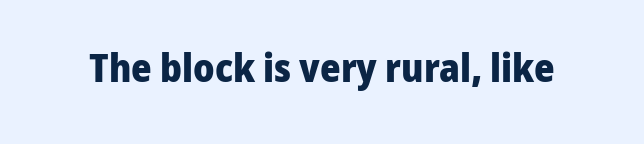
Q: Is the text bold? A: Yes.
Q: Is the text italic (slanted)? A: No, it is upright.
Q: Is the typeface a serif or a sans-serif typeface? A: Sans-serif.
Q: Is the text underlined? A: No.
Q: Is the spacing between letters normal or unusually wide? A: Normal.
Q: Width (condensed, normal, or wide)? A: Normal.
Q: Stroke contrast? A: Low.
Q: x-height? A: Medium.
Q: Monospaced? A: No.
